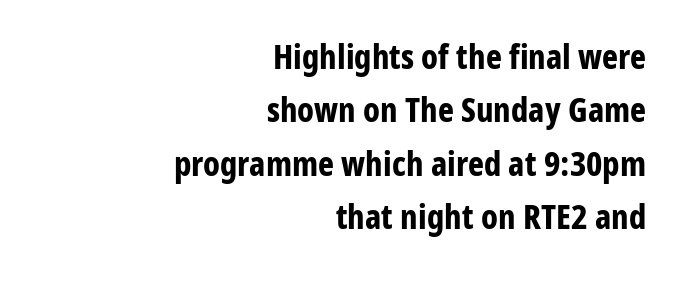
The specimen omits any rule beneath the text block's lines. The specimen reads as upright at a glance. Vertically, the passage feels balanced, rows spaced as you'd expect. In terms of letterform style, serifs are entirely absent.
